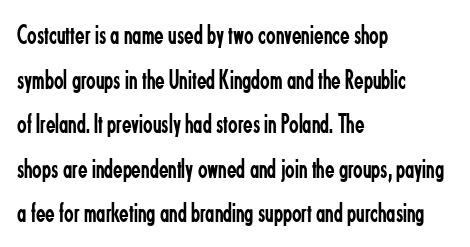
{"serif": "no", "italic": "no", "bold": "no", "weight": "regular", "width": "condensed", "stroke_contrast": "low", "x_height": "small", "monospaced": "no", "underline": "no", "align": "left", "line_spacing": "normal", "line_spacing_ratio": 1.59, "letter_spacing": "normal", "letter_spacing_em": 0.0, "glyph_px": 28}
